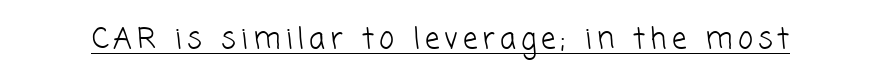
{"serif": "no", "bold": "no", "weight": "light", "width": "normal", "stroke_contrast": "low", "x_height": "medium", "monospaced": "no", "underline": "yes", "glyph_px": 29}
